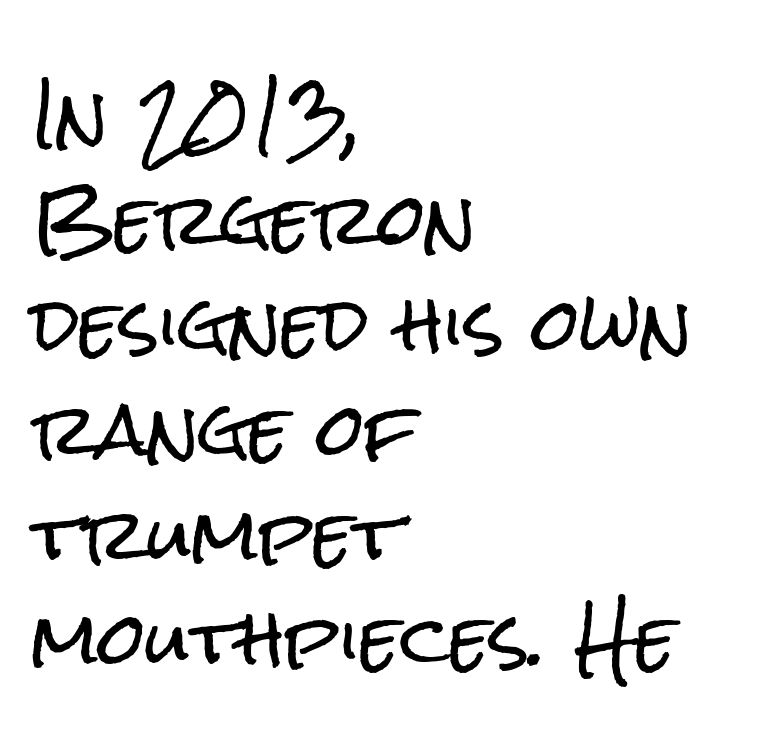
Check where the strokes stop: nothing finishes them off — pure sans. The typography opts for an upright posture over an oblique one. Short note: letters normally spaced. Proportional: the letters do not fall into vertical columns.
